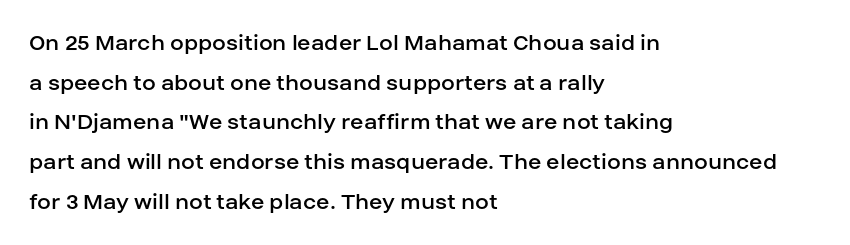
No italicization has been applied; the sample stays upright. Which margin do the lines hug? The left one — the right edge is uneven. Interline gaps are of average width in this sample. Descender tails drop into unmarked territory.
